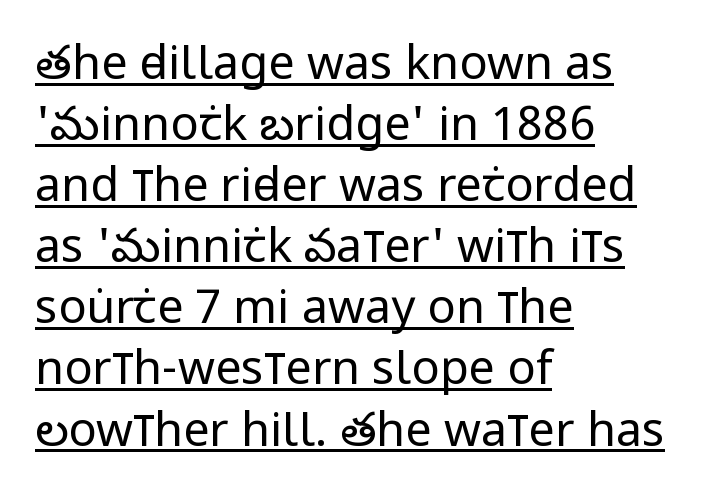
{"serif": "no", "italic": "no", "bold": "no", "weight": "regular", "width": "condensed", "stroke_contrast": "low", "x_height": "large", "monospaced": "no", "underline": "yes", "align": "left", "line_spacing": "normal", "line_spacing_ratio": 1.3, "letter_spacing": "normal", "letter_spacing_em": 0.0, "glyph_px": 47}
